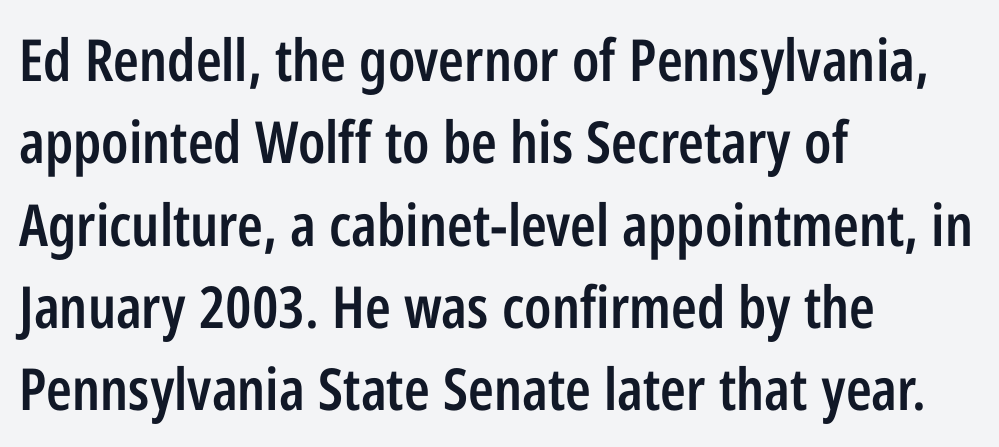
The image shows 58 px semibold, condensed sans-serif type, upright; set left-aligned, normal line spacing (1.42x), normal letter spacing, not underlined; low stroke contrast and a medium x-height.
